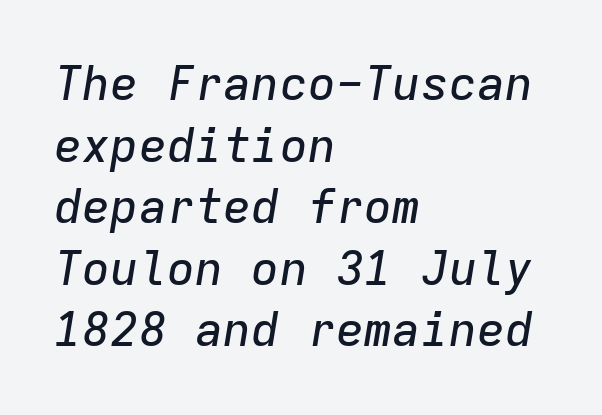
Characters follow at the spacing the type designer built in. Fixed-width glyphs throughout — classic coding-font behaviour. All the whitespace from short lines collects on the right. Has an underline been added? It has not.
